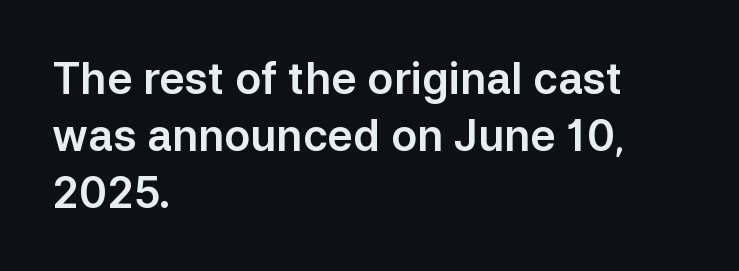
Q: Is the text italic (slanted)? A: No, it is upright.
Q: Is the typeface a serif or a sans-serif typeface? A: Sans-serif.
Q: Is the text underlined? A: No.
Q: How is the paragraph aligned? A: Left-aligned.
Q: Is the spacing between letters normal or unusually wide? A: Normal.
Q: Is the spacing between lines tight, normal or loose? A: Normal.
Q: Width (condensed, normal, or wide)? A: Normal.
Q: Stroke contrast? A: Low.
Q: x-height? A: Medium.
Q: Monospaced? A: No.
